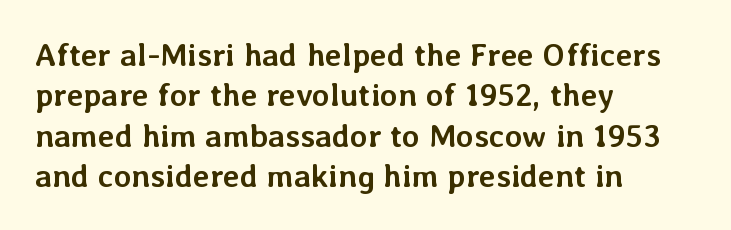
It's the straight-up-and-down kind of type. Each glyph is drawn with heavy, bold strokes. Alignment: flush left. Tracking here is standard; glyphs follow each other at the usual distance.
